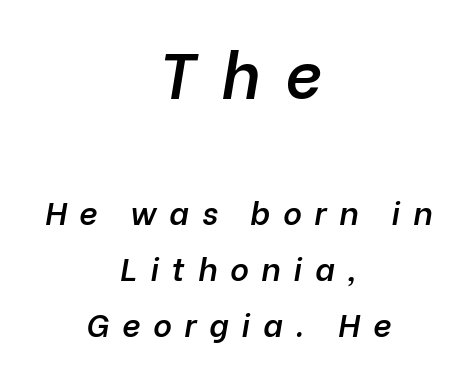
{"italic": "yes", "lean": "right", "slant_degrees": 10, "bold": "semi", "weight": "semibold", "width": "normal", "stroke_contrast": "low", "x_height": "medium", "monospaced": "no", "underline": "no", "align": "center", "line_spacing_ratio": 1.76, "letter_spacing": "wide", "letter_spacing_em": 0.4, "larger_block": "first", "size_ratio": 2.0, "glyph_px": 64}
